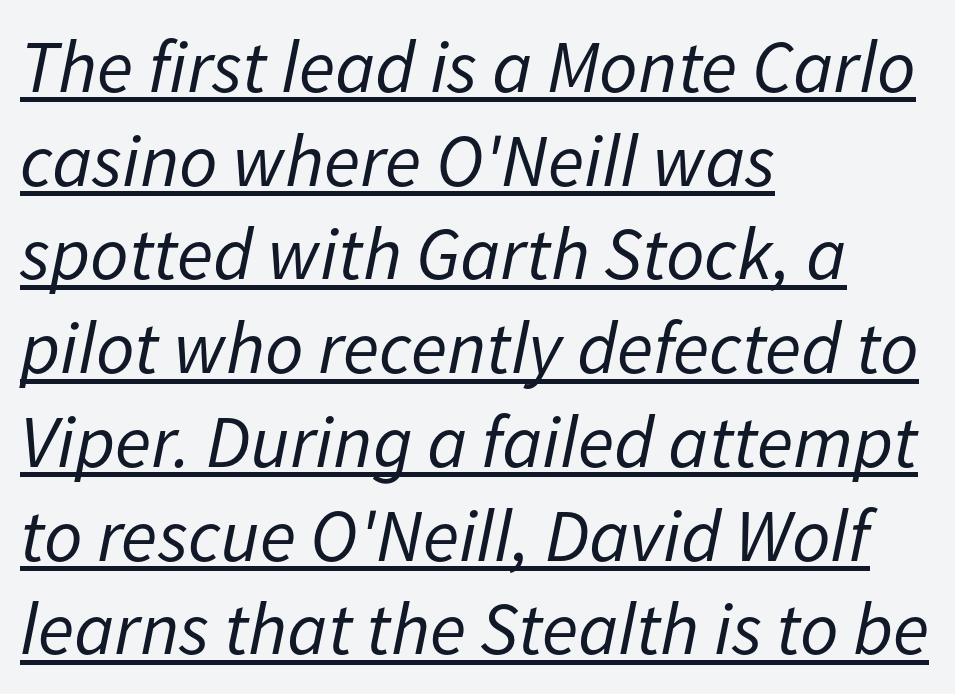
The image shows 75 px regular-weight type, italic (leaning right); set left-aligned, normal line spacing (1.25x), normal letter spacing, underlined; low stroke contrast and a medium x-height.
